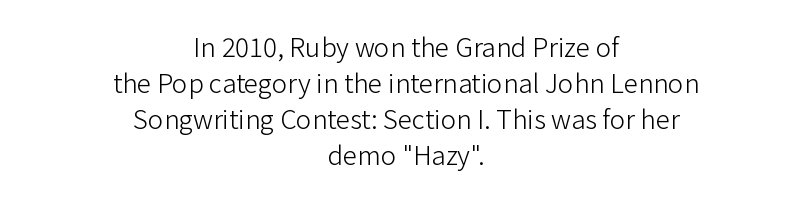
The image shows 26 px text type, upright; set centered, normal line spacing (1.38x), normal letter spacing, not underlined.
